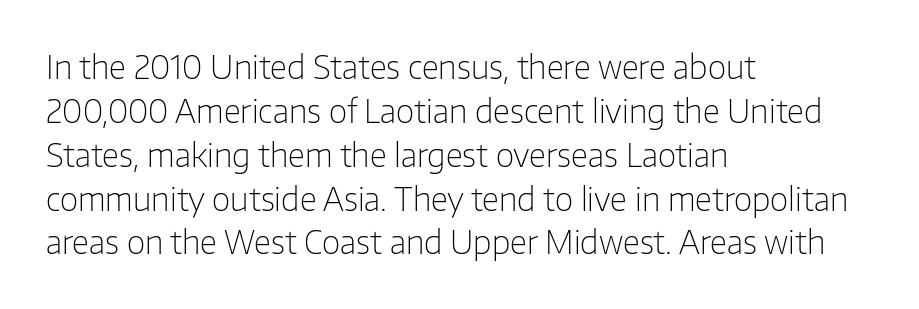
Q: Is the text bold? A: No.
Q: Is the text italic (slanted)? A: No, it is upright.
Q: Is the typeface a serif or a sans-serif typeface? A: Sans-serif.
Q: Is the text underlined? A: No.
Q: How is the paragraph aligned? A: Left-aligned.
Q: Is the spacing between letters normal or unusually wide? A: Normal.
Q: Is the spacing between lines tight, normal or loose? A: Normal.
Q: Width (condensed, normal, or wide)? A: Normal.
Q: Stroke contrast? A: Low.
Q: x-height? A: Medium.
Q: Monospaced? A: No.
